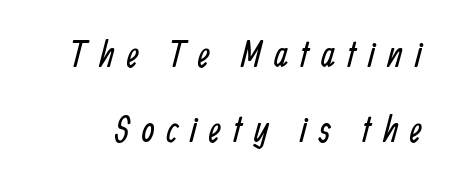
{"serif": "no", "bold": "no", "weight": "regular", "width": "condensed", "stroke_contrast": "low", "x_height": "medium", "monospaced": "no", "underline": "no", "line_spacing": "loose", "line_spacing_ratio": 2.02, "letter_spacing": "wide", "letter_spacing_em": 0.33, "glyph_px": 37}
